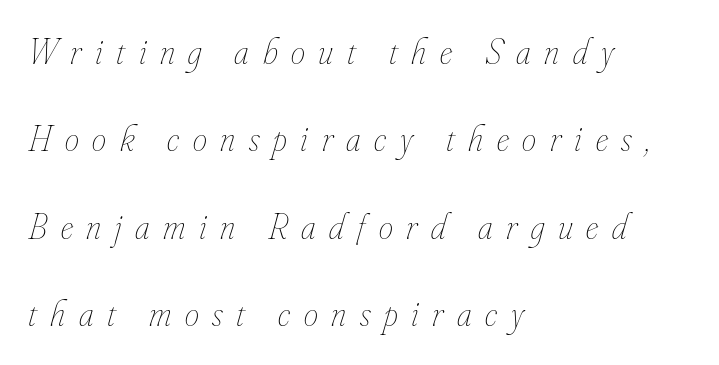
{"italic": "yes", "lean": "right", "slant_degrees": 16, "bold": "no", "weight": "thin", "width": "condensed", "stroke_contrast": "low", "x_height": "small", "monospaced": "no", "underline": "no", "align": "left", "line_spacing": "loose", "line_spacing_ratio": 2.43, "letter_spacing": "wide", "letter_spacing_em": 0.38, "glyph_px": 36}
